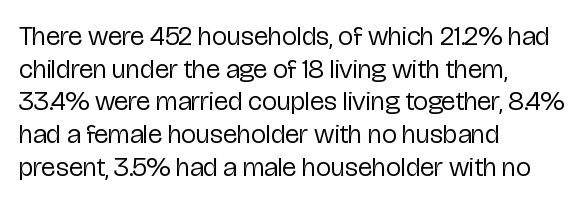
{"italic": "no", "bold": "no", "underline": "no", "align": "left", "line_spacing_ratio": 1.21, "letter_spacing": "normal", "letter_spacing_em": 0.0, "glyph_px": 27}
